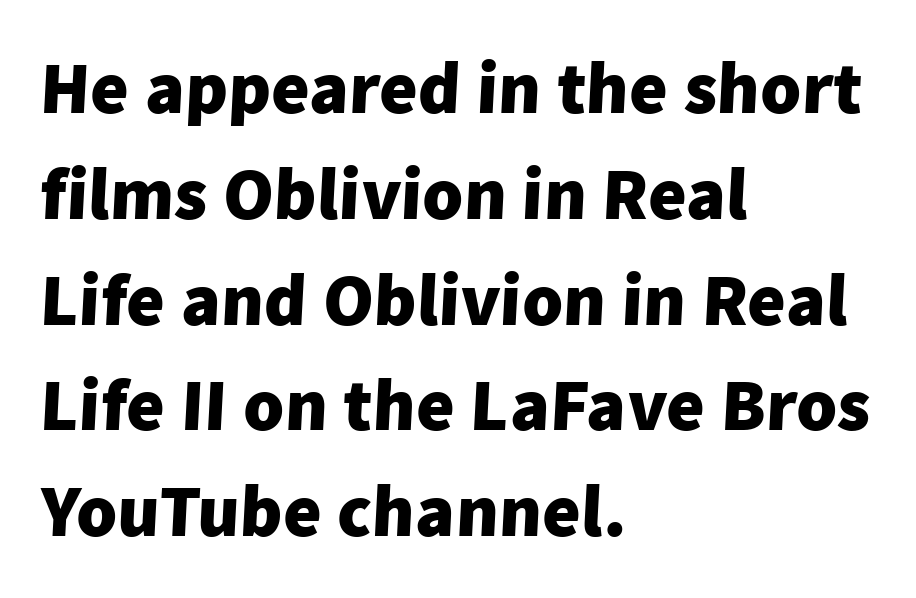
{"serif": "no", "bold": "yes", "weight": "heavy", "width": "normal", "stroke_contrast": "low", "x_height": "medium", "monospaced": "no", "underline": "no", "align": "left", "line_spacing": "normal", "line_spacing_ratio": 1.43, "letter_spacing": "normal", "letter_spacing_em": 0.0, "glyph_px": 74}
